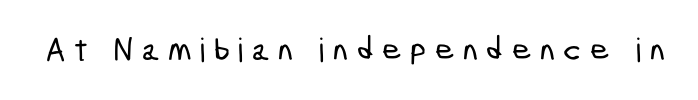
The image shows 33 px condensed sans-serif type; set unusually wide letter spacing (+0.26 em), not underlined; low stroke contrast and a medium x-height.
